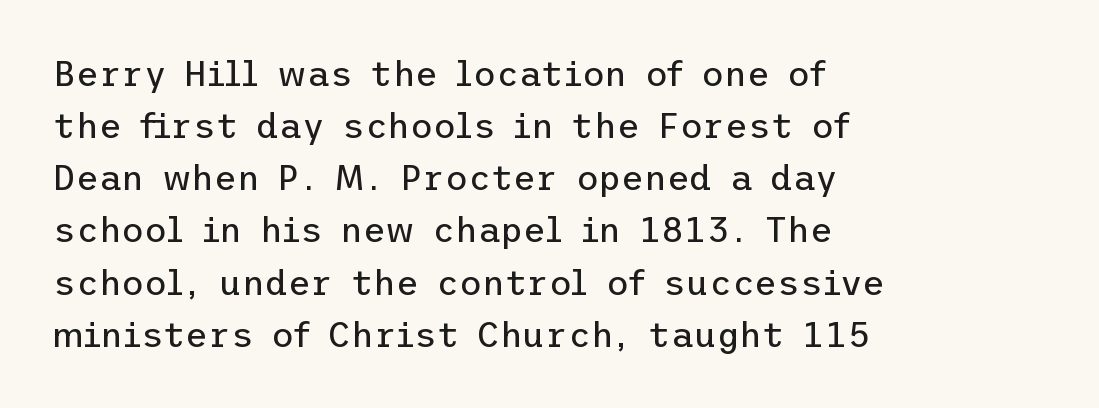
Descenders hang freely into open space. Nothing heavy about these letters — not bold at all. Glyph-to-glyph distance matches everyday printed text. Which margin do the lines hug? The left one — the right edge is uneven. This sample uses a sans-serif face.
